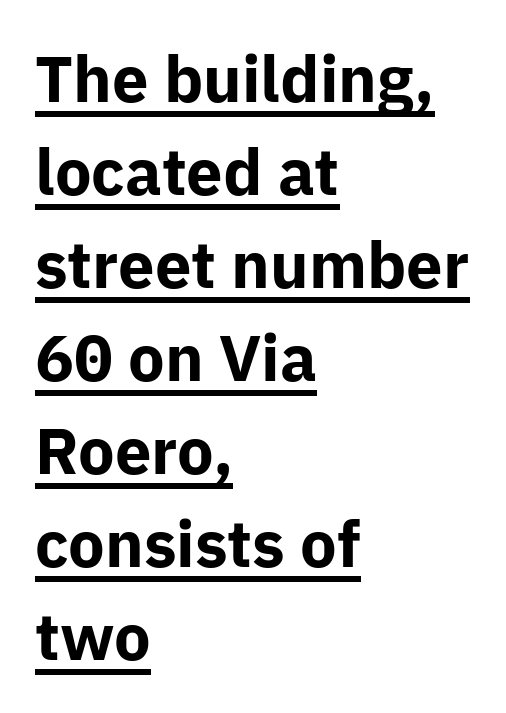
Q: Is the text bold? A: Yes.
Q: Is the text italic (slanted)? A: No, it is upright.
Q: Is the typeface a serif or a sans-serif typeface? A: Sans-serif.
Q: Is the text underlined? A: Yes.
Q: How is the paragraph aligned? A: Left-aligned.
Q: Is the spacing between letters normal or unusually wide? A: Normal.
Q: Is the spacing between lines tight, normal or loose? A: Normal.
Q: Width (condensed, normal, or wide)? A: Normal.
Q: Stroke contrast? A: Low.
Q: x-height? A: Medium.
Q: Monospaced? A: No.
